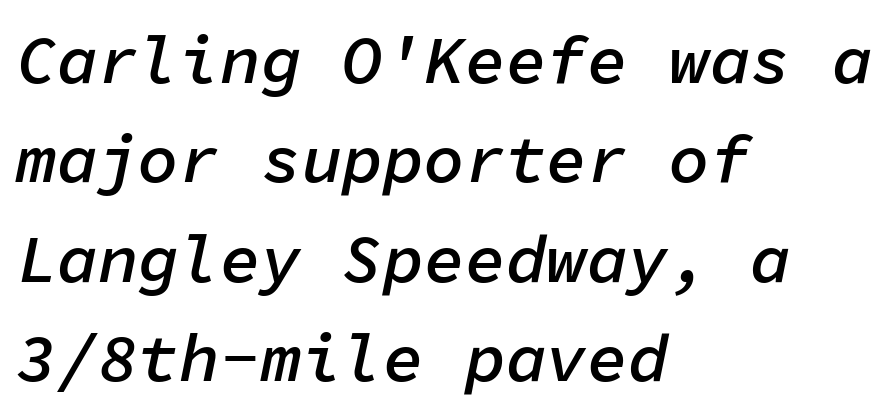
Q: Is the text bold? A: Semi-bold.
Q: Is the text italic (slanted)? A: Yes, it leans right by about 11 degrees.
Q: Is the text underlined? A: No.
Q: How is the paragraph aligned? A: Left-aligned.
Q: Is the spacing between letters normal or unusually wide? A: Normal.
Q: Is the spacing between lines tight, normal or loose? A: Normal.
Q: Width (condensed, normal, or wide)? A: Normal.
Q: Stroke contrast? A: Low.
Q: x-height? A: Medium.
Q: Monospaced? A: Yes.
